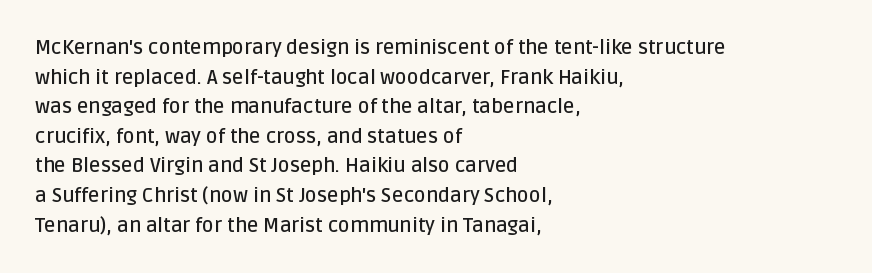
The image shows 20 px text type, upright; set left-aligned, normal line spacing (1.48x), normal letter spacing, not underlined.
